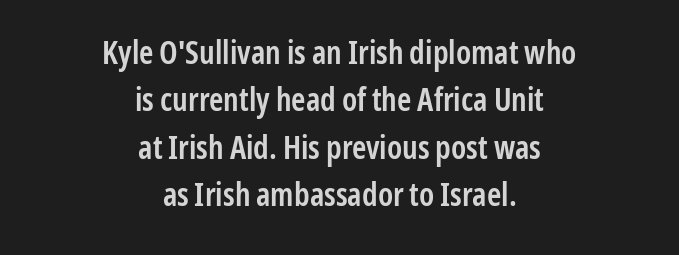
The image shows 32 px semibold, condensed sans-serif type, upright; set centered, normal line spacing (1.48x), normal letter spacing, not underlined; low stroke contrast and a medium x-height.
